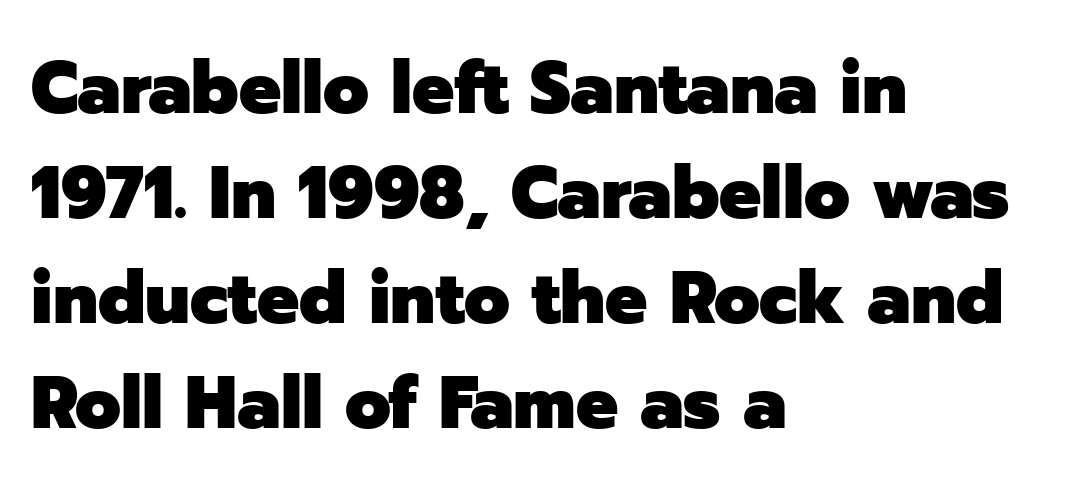
The letters sit at their default tracking, neither squeezed nor spread. The font family rendered here belongs to the sans-serif group. Does the copy run flush right? No — it runs flush left. What weight is shown? A full bold with thick strokes. The rendering uses natural spacing where letterforms have individual widths.
